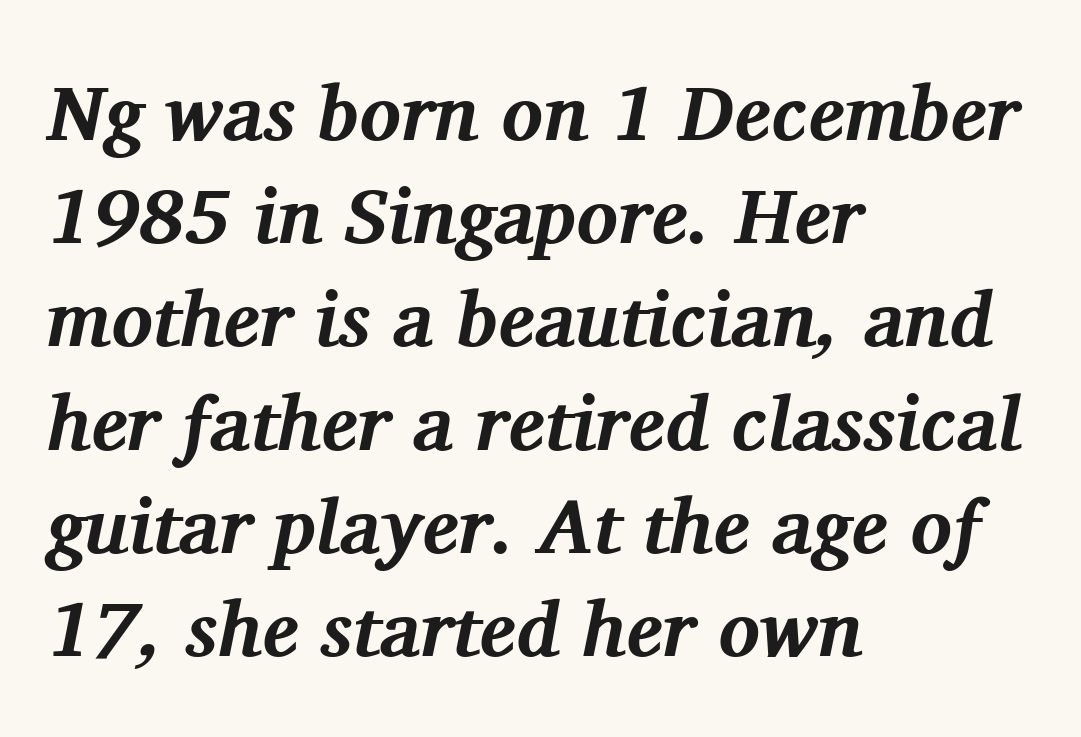
The image shows 77 px bold serif type, italic (leaning right); set left-aligned, normal line spacing (1.34x), normal letter spacing, not underlined; medium stroke contrast and a medium x-height.
